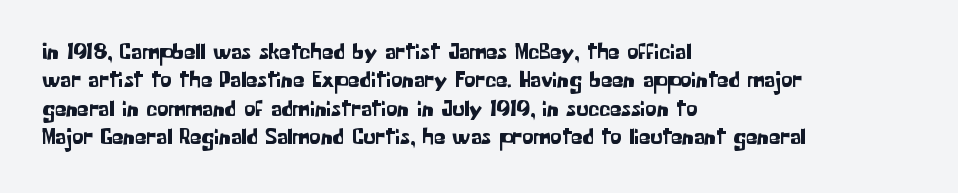
The image shows 23 px text type, upright; set left-aligned, line spacing 1.23x, normal letter spacing, not underlined.
